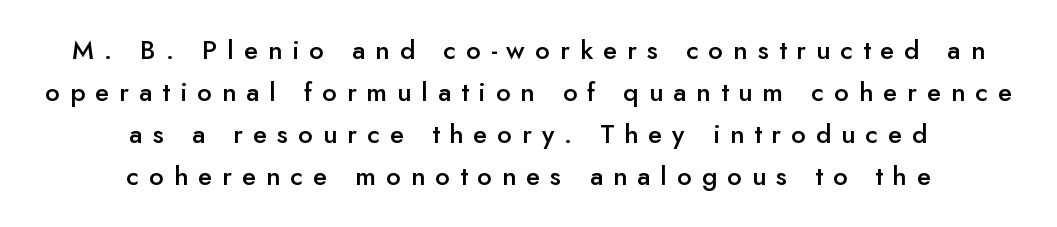
Q: Is the text bold? A: Semi-bold.
Q: Is the text italic (slanted)? A: No, it is upright.
Q: Is the text underlined? A: No.
Q: How is the paragraph aligned? A: Centered.
Q: Is the spacing between letters normal or unusually wide? A: Unusually wide.
Q: Is the spacing between lines tight, normal or loose? A: Normal.
